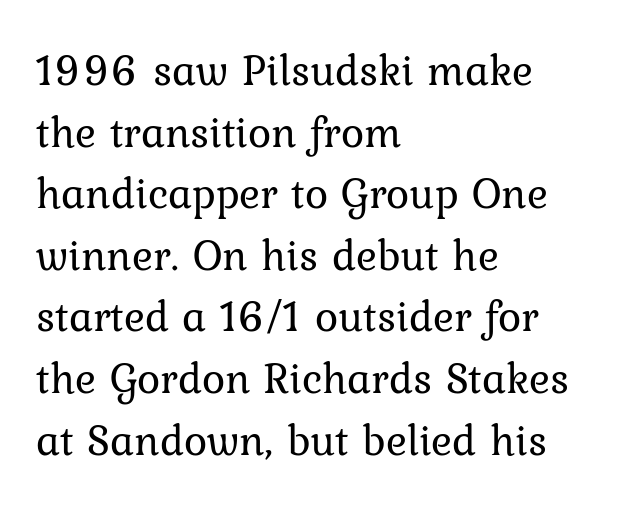
Q: Is the text bold? A: No.
Q: Is the text italic (slanted)? A: No, it is upright.
Q: Is the typeface a serif or a sans-serif typeface? A: Serif.
Q: Is the text underlined? A: No.
Q: How is the paragraph aligned? A: Left-aligned.
Q: Is the spacing between letters normal or unusually wide? A: Normal.
Q: Is the spacing between lines tight, normal or loose? A: Normal.
Q: Width (condensed, normal, or wide)? A: Normal.
Q: Stroke contrast? A: Low.
Q: x-height? A: Medium.
Q: Monospaced? A: No.
